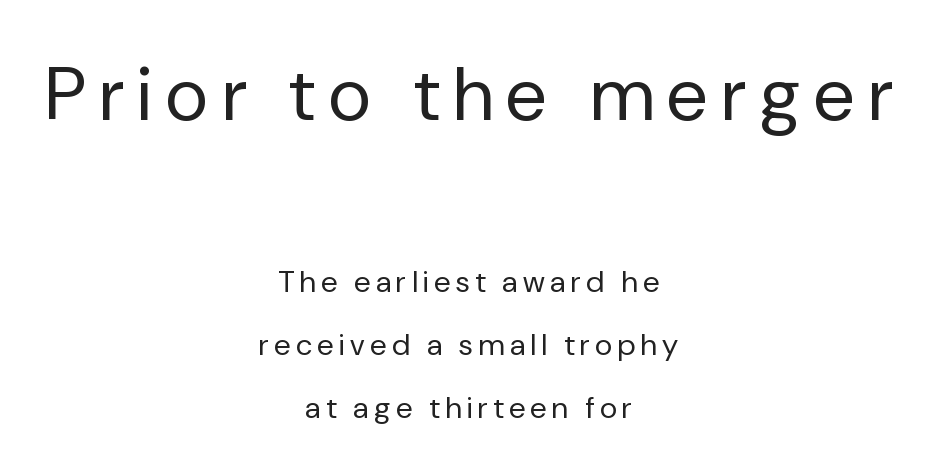
This rendering features lettering with no underline. This reads as an unemphasized weight, regular at the heaviest. The more generous point size was reserved for the upper chunk. The lines in this sample share a center point and differ in where they start and stop. Classification — sans serif. Horizontal bands of white between lines are thick stripes.
